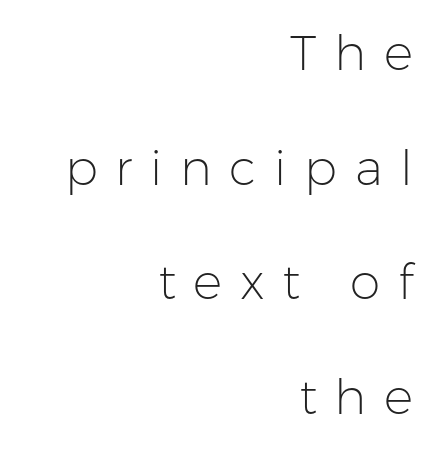
Q: Is the text bold? A: No.
Q: Is the text italic (slanted)? A: No, it is upright.
Q: Is the typeface a serif or a sans-serif typeface? A: Sans-serif.
Q: Is the text underlined? A: No.
Q: How is the paragraph aligned? A: Right-aligned.
Q: Is the spacing between letters normal or unusually wide? A: Unusually wide.
Q: Is the spacing between lines tight, normal or loose? A: Loose.
Q: Width (condensed, normal, or wide)? A: Normal.
Q: Stroke contrast? A: Low.
Q: x-height? A: Medium.
Q: Monospaced? A: No.
